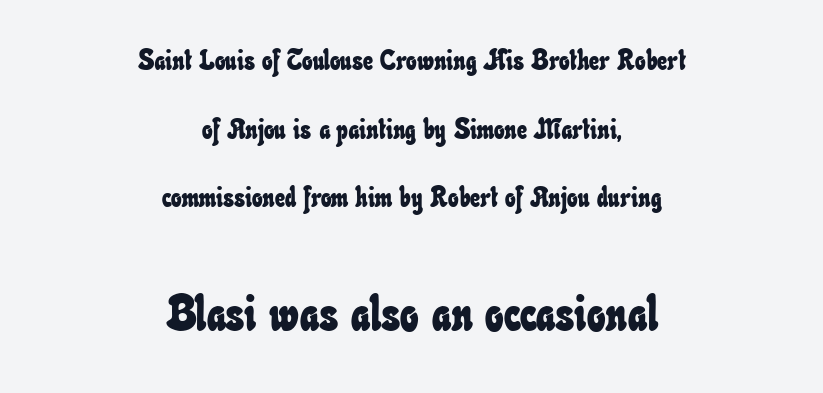
{"width": "condensed", "stroke_contrast": "low", "x_height": "small", "monospaced": "no", "underline": "no", "align": "center", "line_spacing": "loose", "line_spacing_ratio": 2.45, "letter_spacing": "normal", "letter_spacing_em": 0.0, "larger_block": "second", "size_ratio": 1.75, "glyph_px": 49}
